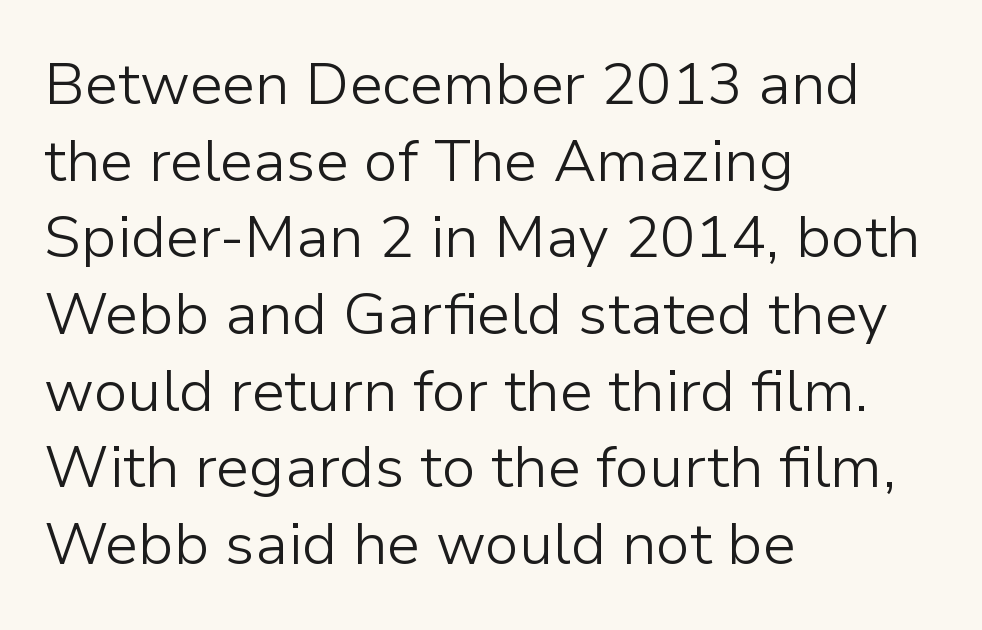
The lines sit at an ordinary, default distance from one another. One-word summary of the alignment: left. Tracking here is standard; glyphs follow each other at the usual distance. Ink coverage per letter is moderate at most. Proportional: the letters do not fall into vertical columns. The lettering holds an erect, upright posture throughout.
